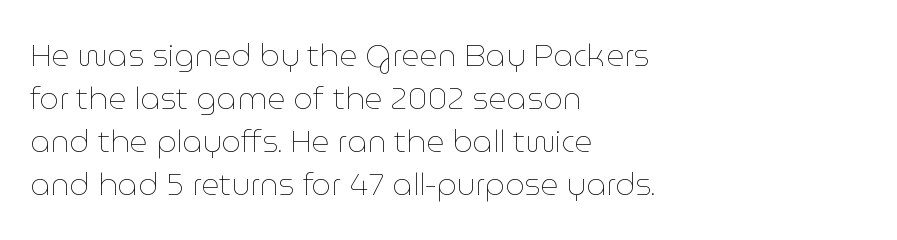
Q: Is the text bold? A: No.
Q: Is the text italic (slanted)? A: No, it is upright.
Q: Is the text underlined? A: No.
Q: How is the paragraph aligned? A: Left-aligned.
Q: Is the spacing between letters normal or unusually wide? A: Normal.
Q: Is the spacing between lines tight, normal or loose? A: Normal.
Q: Width (condensed, normal, or wide)? A: Normal.
Q: Stroke contrast? A: Low.
Q: x-height? A: Medium.
Q: Monospaced? A: No.
